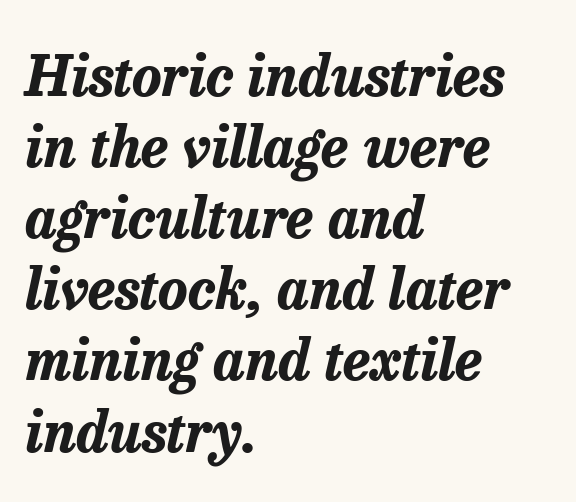
Q: Is the text bold? A: Yes.
Q: Is the text italic (slanted)? A: Yes, it leans right by about 13 degrees.
Q: Is the text underlined? A: No.
Q: How is the paragraph aligned? A: Left-aligned.
Q: Is the spacing between letters normal or unusually wide? A: Normal.
Q: Is the spacing between lines tight, normal or loose? A: Normal.
Q: Width (condensed, normal, or wide)? A: Normal.
Q: Stroke contrast? A: Low.
Q: x-height? A: Medium.
Q: Monospaced? A: No.
